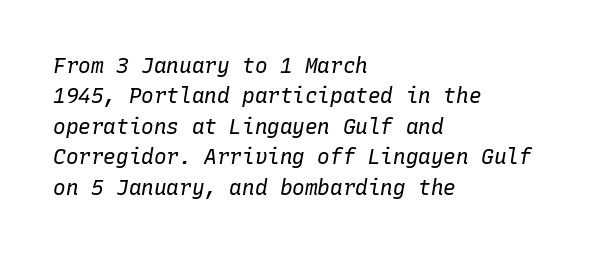
Q: Is the text bold? A: No.
Q: Is the text italic (slanted)? A: Yes, it leans right by about 10 degrees.
Q: Is the text underlined? A: No.
Q: How is the paragraph aligned? A: Left-aligned.
Q: Is the spacing between letters normal or unusually wide? A: Normal.
Q: Is the spacing between lines tight, normal or loose? A: Normal.
